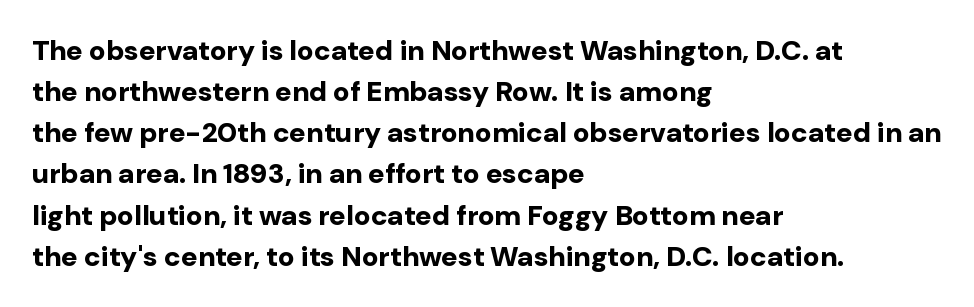
{"serif": "no", "italic": "no", "bold": "yes", "weight": "bold", "width": "normal", "stroke_contrast": "low", "x_height": "medium", "monospaced": "no", "underline": "no", "align": "left", "line_spacing": "normal", "line_spacing_ratio": 1.47, "letter_spacing": "normal", "letter_spacing_em": 0.0, "glyph_px": 28}
